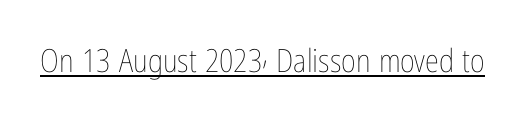
What stands out about the letter spacing? Nothing — it is the standard amount. You can tell it's not italic because the verticals are truly vertical. Heft: none added — not bold. The letters advance in unequal steps, a hallmark of proportional type. Emphasis is given by a line drawn under the lettering.
